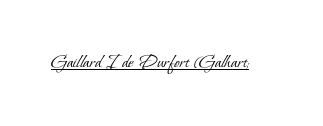
Q: Is the text bold? A: No.
Q: Is the text underlined? A: Yes.
Q: Is the spacing between letters normal or unusually wide? A: Normal.
